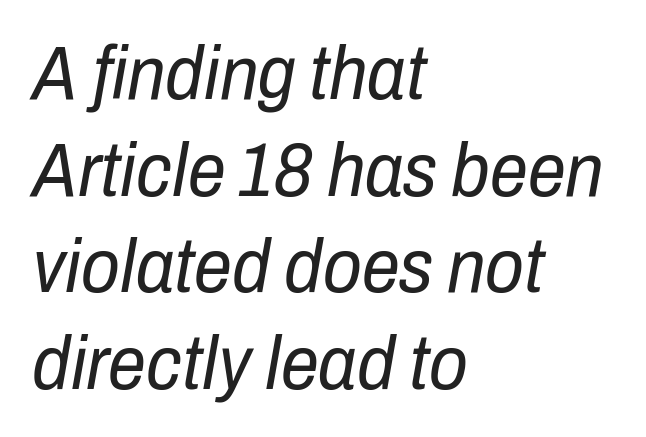
Q: Is the text bold? A: No.
Q: Is the text italic (slanted)? A: Yes, it leans right by about 10 degrees.
Q: Is the text underlined? A: No.
Q: How is the paragraph aligned? A: Left-aligned.
Q: Is the spacing between letters normal or unusually wide? A: Normal.
Q: Is the spacing between lines tight, normal or loose? A: Normal.
Q: Width (condensed, normal, or wide)? A: Condensed.
Q: Stroke contrast? A: Low.
Q: x-height? A: Medium.
Q: Monospaced? A: No.
